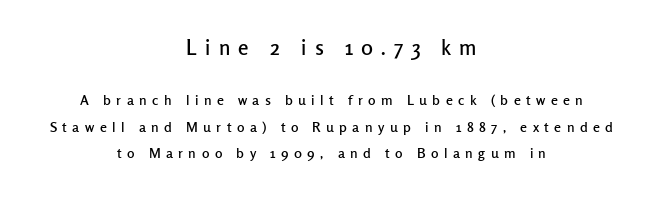
The typography opts for an upright posture over an oblique one. Compared with a flush-left layout, this one balances lines on the center instead. Compared with typical paragraphs, the rows here are farther apart. The horizontal fit of the characters is loose and conspicuously gappy. The baseline area is clear. Of the two passages, the one on top uses the larger point size.
